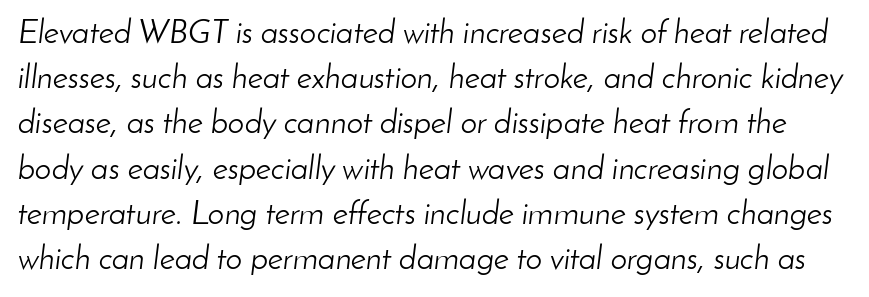
Q: Is the text bold? A: No.
Q: Is the text italic (slanted)? A: Yes, it leans right by about 8 degrees.
Q: Is the text underlined? A: No.
Q: Is the spacing between letters normal or unusually wide? A: Normal.
Q: Is the spacing between lines tight, normal or loose? A: Normal.
Q: Width (condensed, normal, or wide)? A: Normal.
Q: Stroke contrast? A: Low.
Q: x-height? A: Small.
Q: Monospaced? A: No.
